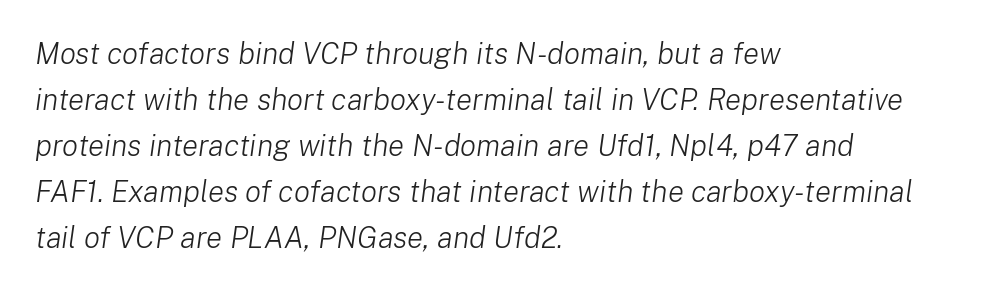
This block has exactly the height ordinary leading produces. Nobody drew a line under any word here. The glyphs look as if they've been sheared to an angle. The face used here is proportionally spaced, like ordinary book or web type. Look at the tracking — it's just the regular setting, nothing added.
